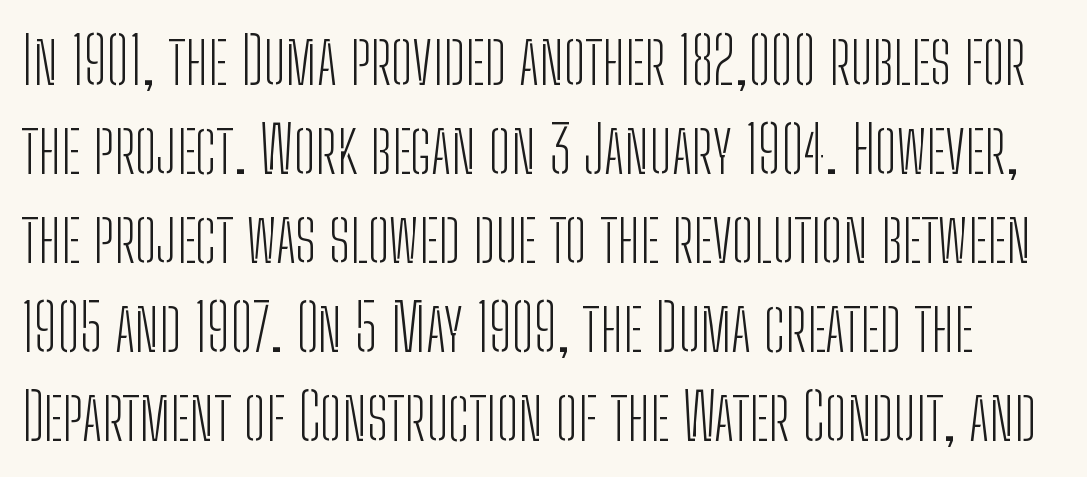
{"serif": "no", "italic": "no", "bold": "no", "weight": "light", "width": "condensed", "stroke_contrast": "low", "x_height": "medium", "monospaced": "no", "underline": "no", "line_spacing": "normal", "line_spacing_ratio": 1.37, "letter_spacing": "normal", "letter_spacing_em": 0.0, "glyph_px": 65}
